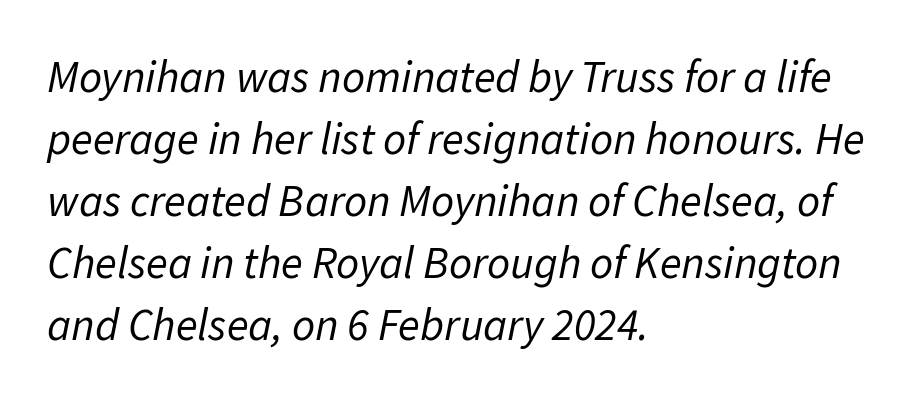
The glyphs are unaccompanied by any horizontal stroke below them. Words appear dense and cohesive because spacing is normal. Regular leading. A classic flush-left, rag-right setting is used for this passage. The typography opts for an oblique posture over an upright one.
